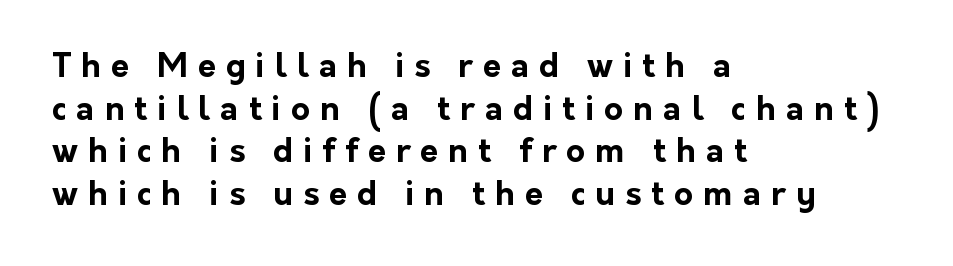
Honestly, the letter spacing is so wide it's the main thing you notice. Typographically, this falls in the sans-serif category. Spacing verdict: proportional, widths tailored to each character. Which margin do the lines hug? The left one — the right edge is uneven. You can tell it's not italic because the verticals are truly vertical.
